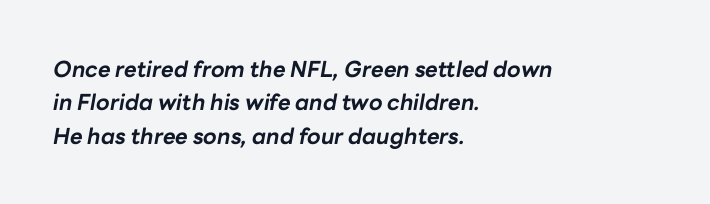
{"italic": "yes", "lean": "right", "slant_degrees": 10, "bold": "yes", "underline": "no", "align": "left", "line_spacing": "normal", "line_spacing_ratio": 1.52, "letter_spacing": "normal", "letter_spacing_em": 0.0, "glyph_px": 22}
